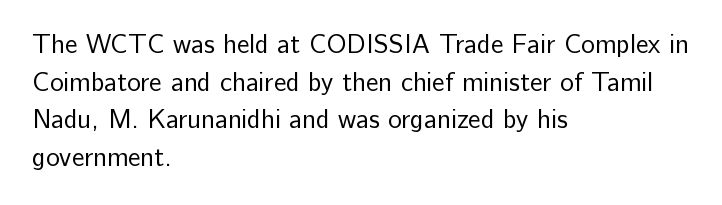
{"italic": "no", "bold": "no", "underline": "no", "align": "left", "line_spacing": "normal", "line_spacing_ratio": 1.45, "letter_spacing": "normal", "letter_spacing_em": 0.0, "glyph_px": 26}
